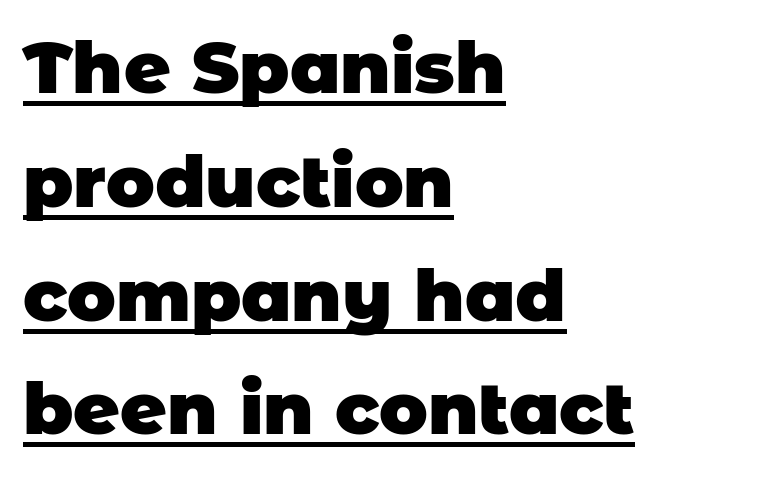
Heavy, bold letterforms. A typographer would call this underscored text. Think of a printed novel: that variable character pitch is what you see here. Interline gaps are of average width in this sample. The text block is weighted toward the left margin, trailing off unevenly rightward. Nope, no serifs anywhere on these letters.
